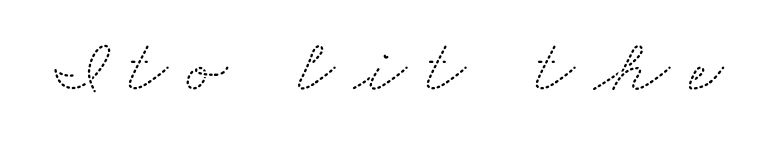
These lines are composed in type with serifs. Each row of text sits above clean, open space. In terms of letterspacing, this is a distinctly airy, spread setting. This sample has the flowing, uneven cadence of proportional lettering.
